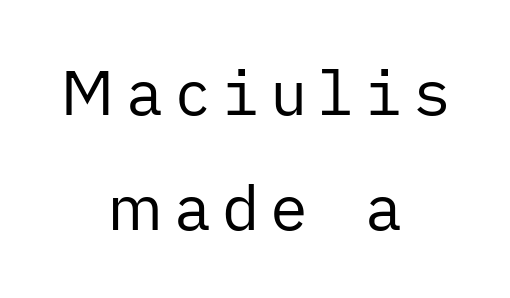
Q: Is the text bold? A: No.
Q: Is the text italic (slanted)? A: No, it is upright.
Q: Is the typeface a serif or a sans-serif typeface? A: Sans-serif.
Q: Is the text underlined? A: No.
Q: How is the paragraph aligned? A: Centered.
Q: Width (condensed, normal, or wide)? A: Normal.
Q: Stroke contrast? A: Low.
Q: x-height? A: Medium.
